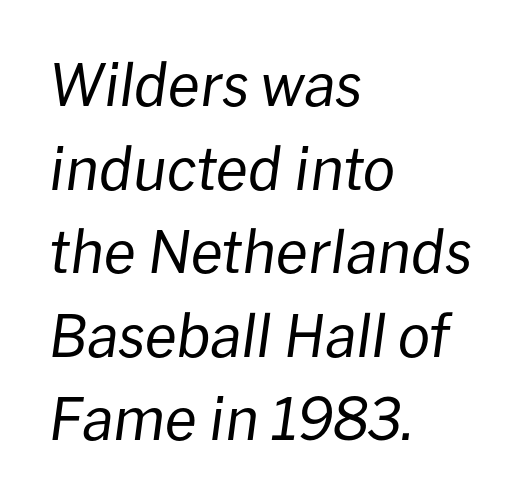
{"italic": "yes", "lean": "right", "slant_degrees": 8, "bold": "no", "weight": "regular", "width": "normal", "stroke_contrast": "low", "x_height": "medium", "monospaced": "no", "underline": "no", "align": "left", "line_spacing": "normal", "line_spacing_ratio": 1.44, "letter_spacing": "normal", "letter_spacing_em": 0.0, "glyph_px": 58}
